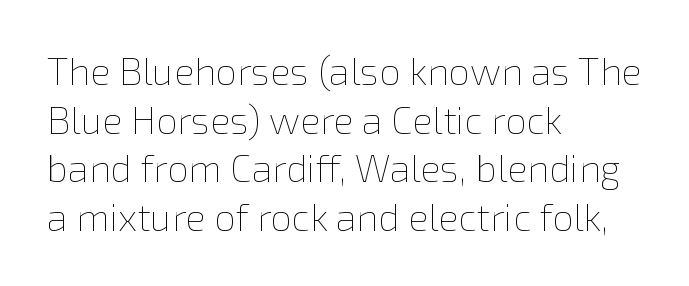
{"italic": "no", "bold": "no", "weight": "thin", "width": "normal", "stroke_contrast": "low", "x_height": "medium", "monospaced": "no", "underline": "no", "align": "left", "line_spacing": "normal", "line_spacing_ratio": 1.28, "letter_spacing": "normal", "letter_spacing_em": 0.0, "glyph_px": 38}
